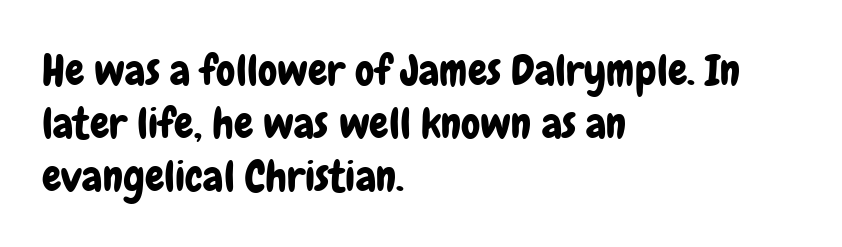
The image shows 43 px condensed sans-serif type, upright; set left-aligned, line spacing 1.23x, normal letter spacing, not underlined; low stroke contrast and a medium x-height.
